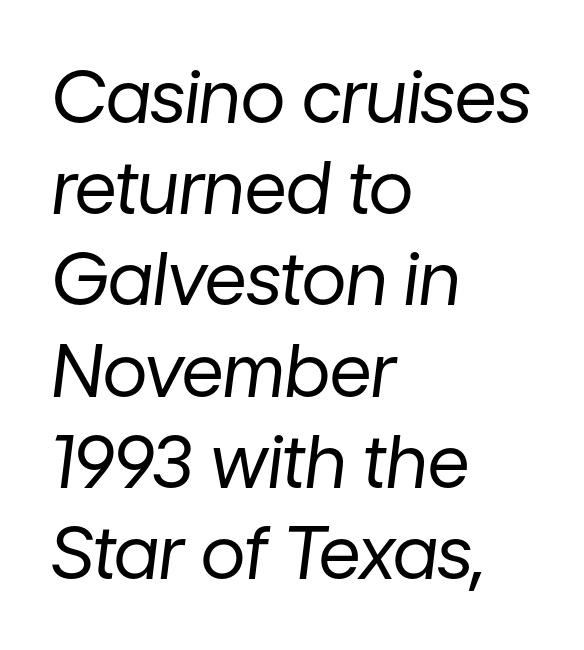
The face looks like a standard text weight, possibly lighter. Line beginnings align vertically; line endings do not. Just letters on the line, the space beneath them empty. Varying glyph widths throughout — classic text-font behaviour. The face used here is rendered with its standard letterfit. Emphasis-style slanted type is in use.
